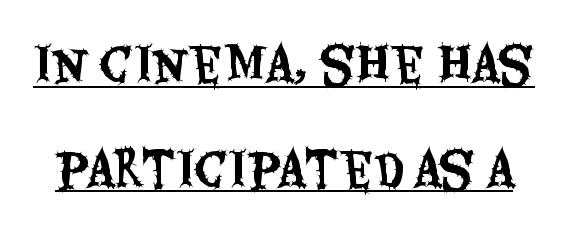
{"serif": "no", "italic": "no", "width": "condensed", "stroke_contrast": "medium", "x_height": "large", "monospaced": "no", "underline": "yes", "line_spacing": "loose", "line_spacing_ratio": 2.28, "letter_spacing": "normal", "letter_spacing_em": 0.0, "glyph_px": 46}
